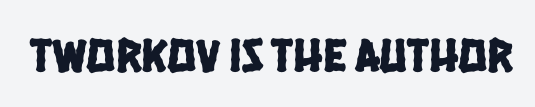
Each word holds together tightly as a unit, with standard inter-letter gaps. I'd call this a sans setting — the letters go barefoot. Think of a printed novel: that variable character pitch is what you see here. No word sits above an underline.
